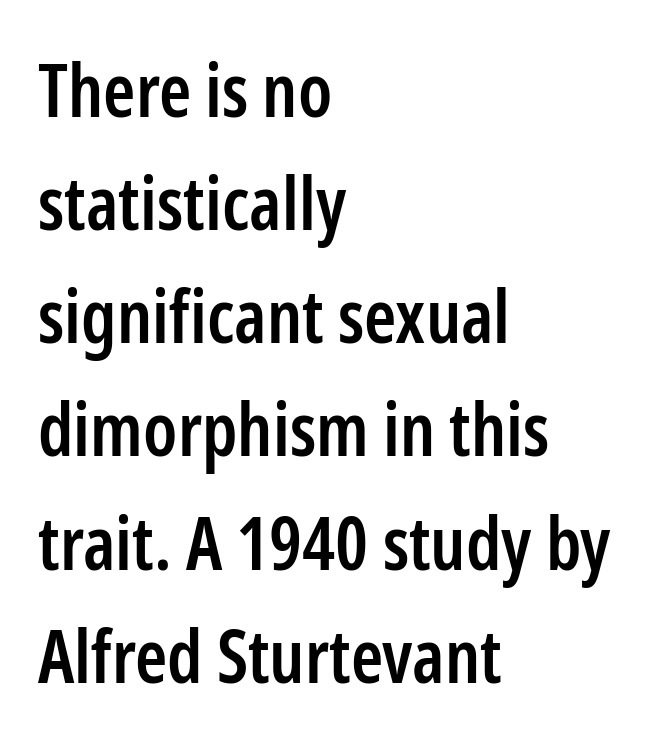
Horizontally, the lines are justified to the leading edge only. Default kerning and tracking; the words read as compact shapes. Designer's note — italics off, roman on. Line spacing here is normal. Is this a fixed-width face? No — the glyphs have proportional, varying widths. The passage shown is not underscored anywhere.
